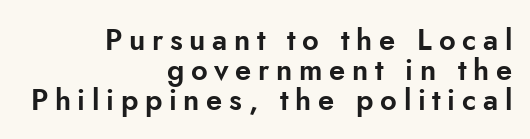
The image shows 29 px sans-serif type, upright; set right-aligned, tight line spacing (1.03x), unusually wide letter spacing (+0.23 em), not underlined; low stroke contrast and a small x-height.
